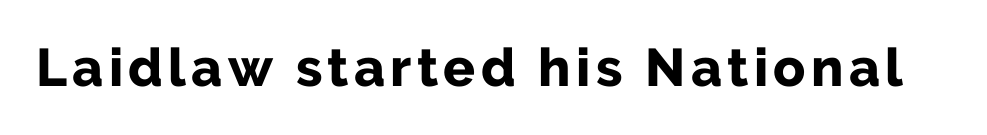
{"serif": "no", "italic": "no", "bold": "yes", "weight": "bold", "width": "normal", "stroke_contrast": "low", "x_height": "medium", "monospaced": "no", "underline": "no", "glyph_px": 53}
